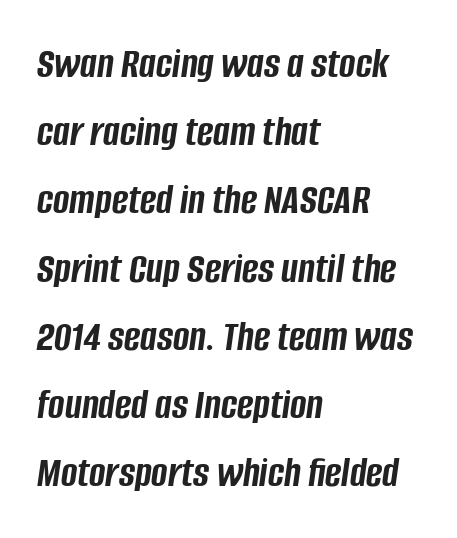
Q: Is the text bold? A: Yes.
Q: Is the text italic (slanted)? A: Yes, it leans right by about 8 degrees.
Q: Is the text underlined? A: No.
Q: How is the paragraph aligned? A: Left-aligned.
Q: Is the spacing between letters normal or unusually wide? A: Normal.
Q: Is the spacing between lines tight, normal or loose? A: Normal.
Q: Width (condensed, normal, or wide)? A: Condensed.
Q: Stroke contrast? A: Low.
Q: x-height? A: Large.
Q: Monospaced? A: No.
